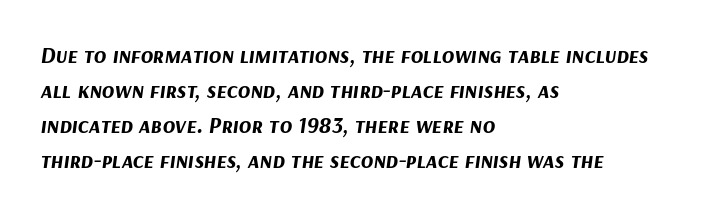
A normal amount of white space separates one row of letters from the next. Compared with a centered layout, this one pins lines to the left instead. Heavy, bold letterforms. Each row of text sits above clean, open space.
